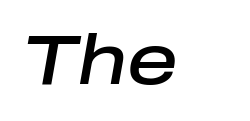
{"italic": "yes", "lean": "right", "slant_degrees": 10, "bold": "semi", "weight": "semibold", "width": "normal", "stroke_contrast": "low", "x_height": "medium", "monospaced": "no", "underline": "no", "letter_spacing": "normal", "letter_spacing_em": 0.0, "glyph_px": 70}
